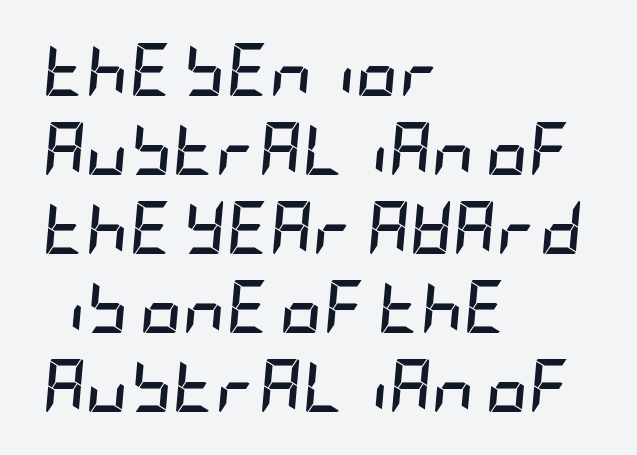
The image shows 53 px semibold, condensed type, italic (leaning right); set left-aligned, normal line spacing (1.49x), normal letter spacing, not underlined; low stroke contrast and a large x-height.
